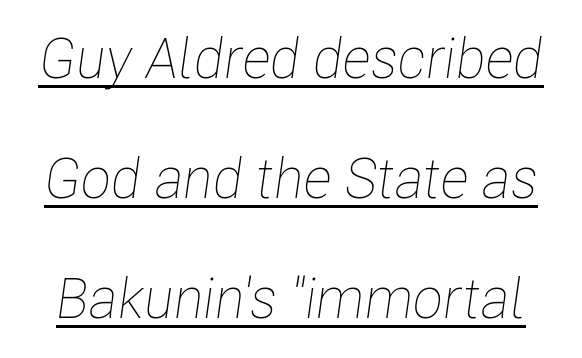
Q: Is the text bold? A: No.
Q: Is the text italic (slanted)? A: Yes, it leans right by about 8 degrees.
Q: Is the text underlined? A: Yes.
Q: Is the spacing between letters normal or unusually wide? A: Normal.
Q: Is the spacing between lines tight, normal or loose? A: Loose.
Q: Width (condensed, normal, or wide)? A: Condensed.
Q: Stroke contrast? A: Low.
Q: x-height? A: Medium.
Q: Monospaced? A: No.
